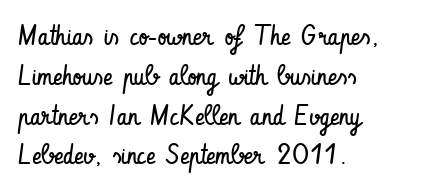
Q: Is the text bold? A: No.
Q: Is the text italic (slanted)? A: No, it is upright.
Q: Is the typeface a serif or a sans-serif typeface? A: Sans-serif.
Q: Is the text underlined? A: No.
Q: How is the paragraph aligned? A: Left-aligned.
Q: Is the spacing between letters normal or unusually wide? A: Normal.
Q: Is the spacing between lines tight, normal or loose? A: Normal.
Q: Width (condensed, normal, or wide)? A: Condensed.
Q: Stroke contrast? A: Low.
Q: x-height? A: Small.
Q: Monospaced? A: No.
